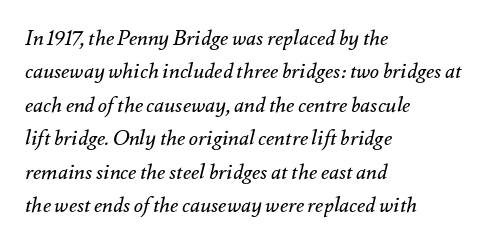
Q: Is the text bold? A: No.
Q: Is the text italic (slanted)? A: Yes, it leans right by about 12 degrees.
Q: Is the text underlined? A: No.
Q: How is the paragraph aligned? A: Left-aligned.
Q: Is the spacing between letters normal or unusually wide? A: Normal.
Q: Is the spacing between lines tight, normal or loose? A: Normal.
